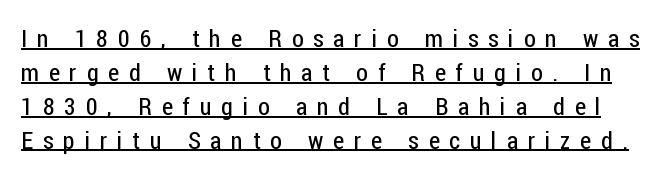
{"italic": "no", "bold": "no", "underline": "yes", "line_spacing": "normal", "line_spacing_ratio": 1.41, "letter_spacing": "wide", "letter_spacing_em": 0.41, "glyph_px": 24}
